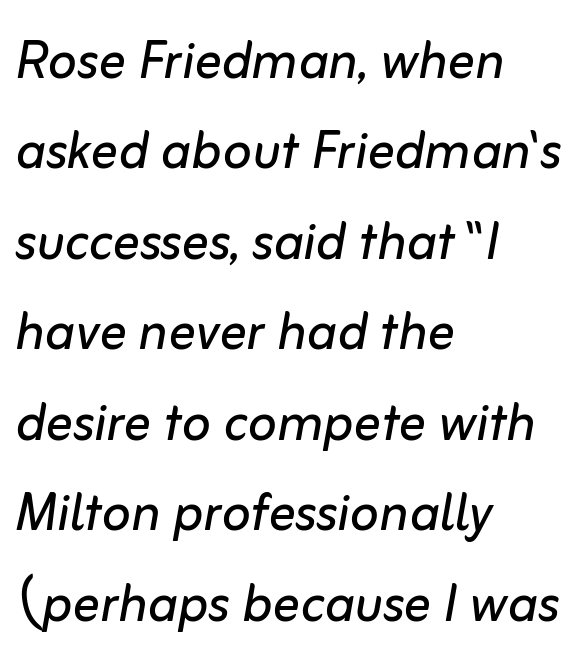
Q: Is the text bold? A: No.
Q: Is the text italic (slanted)? A: Yes, it leans right by about 10 degrees.
Q: Is the text underlined? A: No.
Q: How is the paragraph aligned? A: Left-aligned.
Q: Is the spacing between letters normal or unusually wide? A: Normal.
Q: Is the spacing between lines tight, normal or loose? A: Normal.
Q: Width (condensed, normal, or wide)? A: Normal.
Q: Stroke contrast? A: Low.
Q: x-height? A: Medium.
Q: Monospaced? A: No.
